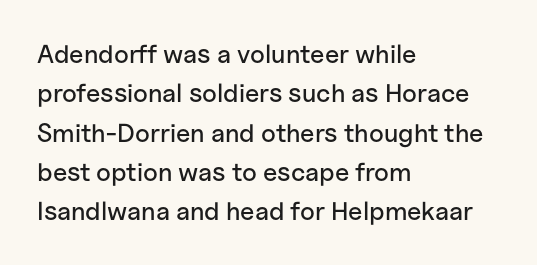
{"italic": "no", "underline": "no", "align": "left", "line_spacing": "normal", "line_spacing_ratio": 1.51, "letter_spacing": "normal", "letter_spacing_em": 0.0, "glyph_px": 26}
